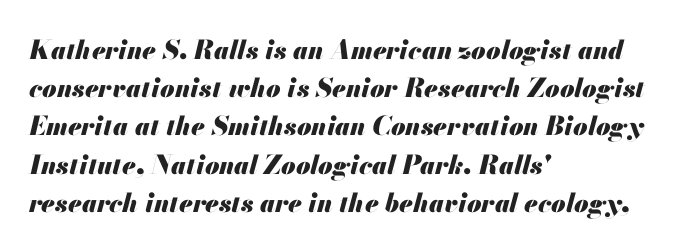
{"italic": "yes", "lean": "right", "slant_degrees": 13, "bold": "yes", "underline": "no", "align": "left", "line_spacing": "normal", "line_spacing_ratio": 1.47, "letter_spacing": "normal", "letter_spacing_em": 0.0, "glyph_px": 26}
